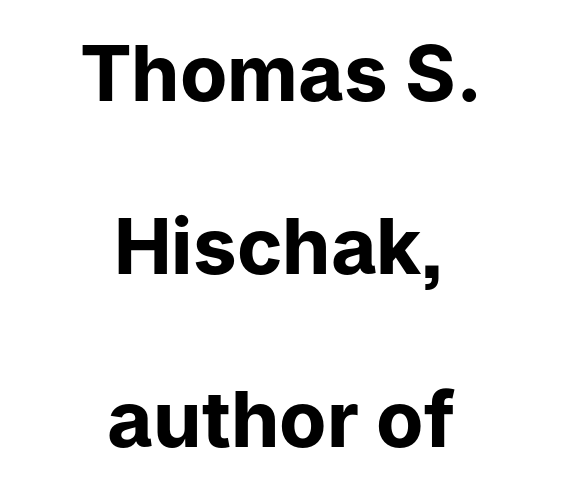
What stands out about the letter spacing? Nothing — it is the standard amount. You can tell from the bare stems that sans-serif type was used. This is the regular roman posture of the typeface. Check under the words: just untouched page.
